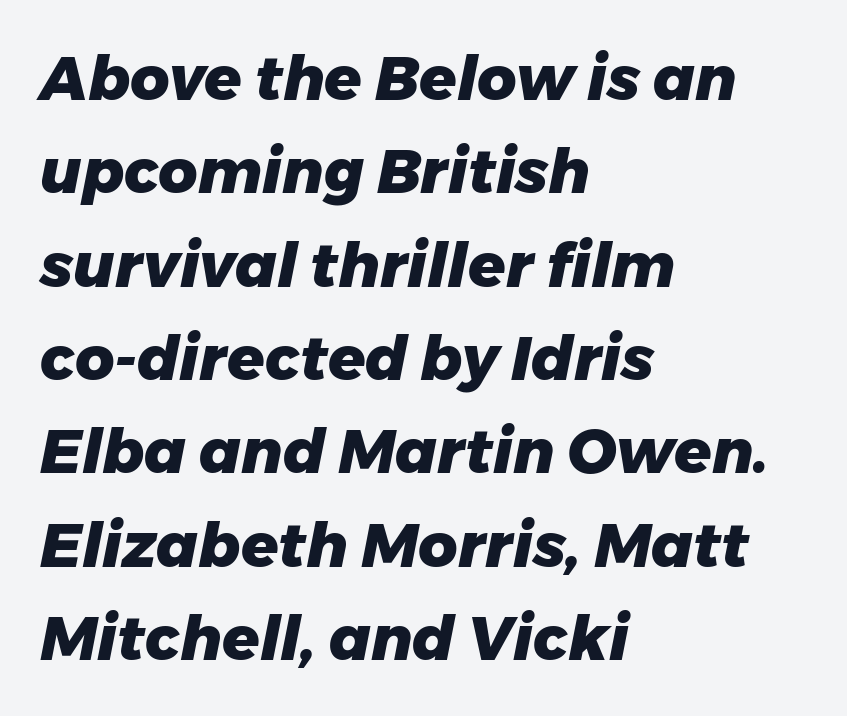
The passage shown is not underscored anywhere. Default kerning and tracking; the words read as compact shapes. Interline gaps are of average width in this sample. Its strokes are broad and dark, the hallmark of bold type. Looks like regular typesetting: each glyph gets only the width it needs.
